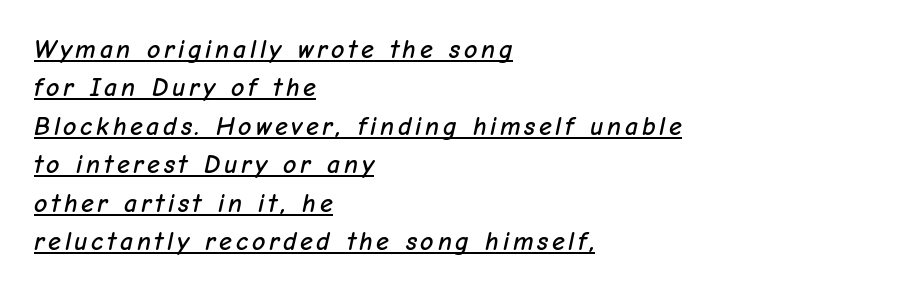
Q: Is the text italic (slanted)? A: Yes, it leans right by about 12 degrees.
Q: Is the text underlined? A: Yes.
Q: How is the paragraph aligned? A: Left-aligned.
Q: Is the spacing between lines tight, normal or loose? A: Normal.
